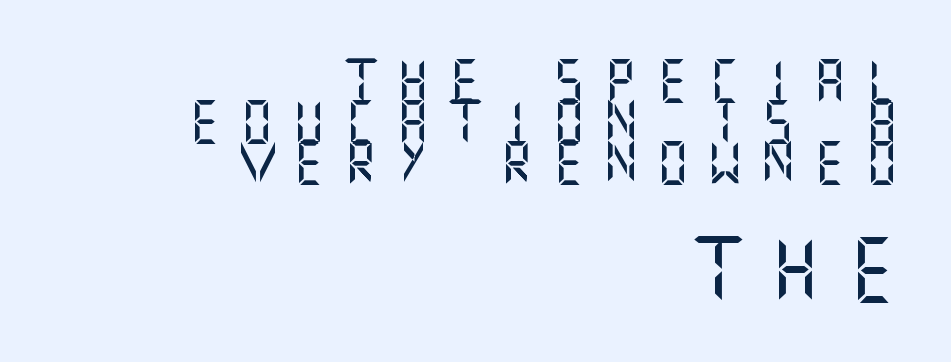
Q: Is the text italic (slanted)? A: No, it is upright.
Q: Is the typeface a serif or a sans-serif typeface? A: Sans-serif.
Q: Is the text underlined? A: No.
Q: How is the paragraph aligned? A: Right-aligned.
Q: Is the spacing between letters normal or unusually wide? A: Unusually wide.
Q: Is the spacing between lines tight, normal or loose? A: Tight.
Q: Which block of text is set in a larger size, the first (top) or the second (bottom)? A: The second (bottom) one.
Q: Width (condensed, normal, or wide)? A: Normal.
Q: Stroke contrast? A: Medium.
Q: x-height? A: Large.
